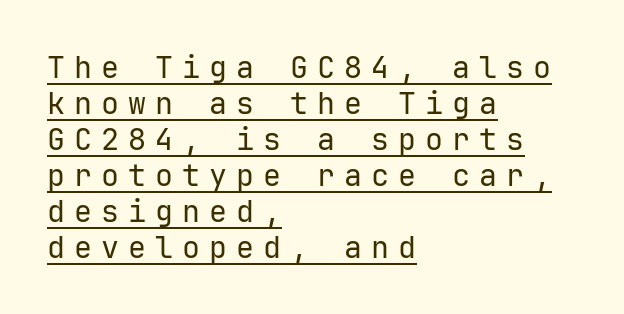
This sample uses expanded letter spacing, leaving extra air between glyphs. The font is comparable to plain body text, perhaps lighter. The passage shown is typeset with a sans-serif family. All the whitespace from short lines collects on the right. The lettering is marked with a stroke running underneath it.
